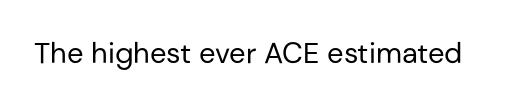
{"serif": "no", "italic": "no", "bold": "no", "weight": "regular", "width": "normal", "stroke_contrast": "low", "x_height": "medium", "monospaced": "no", "underline": "no", "letter_spacing": "normal", "letter_spacing_em": 0.0, "glyph_px": 29}
